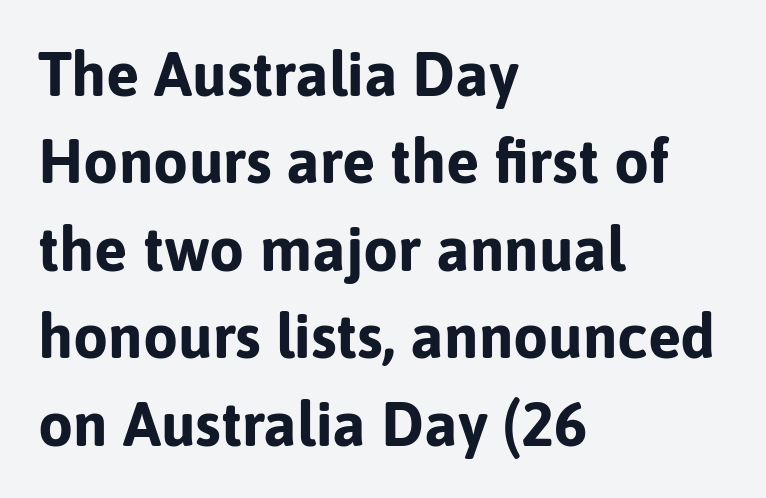
One glance says typical: line gaps are just what's usual. Italic? Not at all — the glyphs are vertical. The rendering uses natural spacing where letterforms have individual widths. Descenders hang freely into open space. Nope, no serifs anywhere on these letters. Letter spacing: default.
